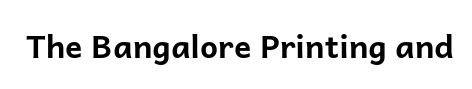
{"serif": "no", "italic": "no", "bold": "yes", "weight": "bold", "width": "normal", "stroke_contrast": "low", "x_height": "medium", "monospaced": "no", "underline": "no", "letter_spacing": "normal", "letter_spacing_em": 0.0, "glyph_px": 32}
